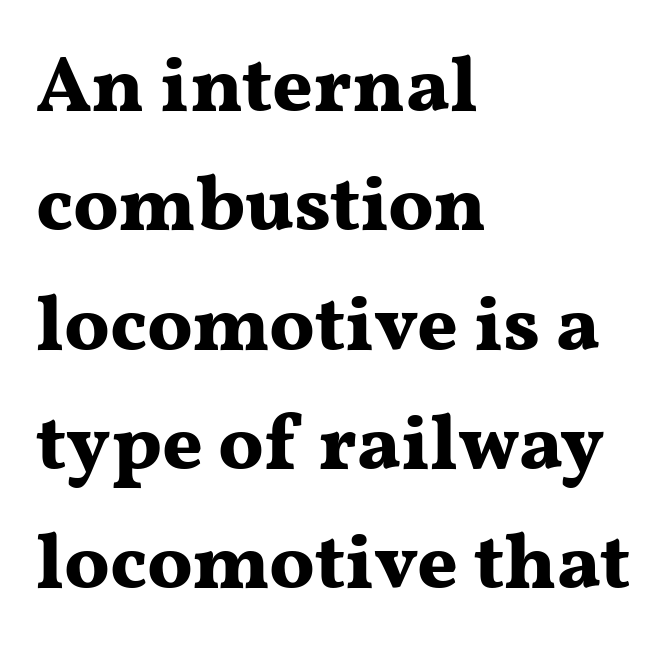
{"serif": "yes", "italic": "no", "bold": "yes", "weight": "bold", "width": "wide", "stroke_contrast": "medium", "x_height": "medium", "monospaced": "no", "underline": "no", "align": "left", "line_spacing": "normal", "line_spacing_ratio": 1.53, "letter_spacing": "normal", "letter_spacing_em": 0.0, "glyph_px": 78}
